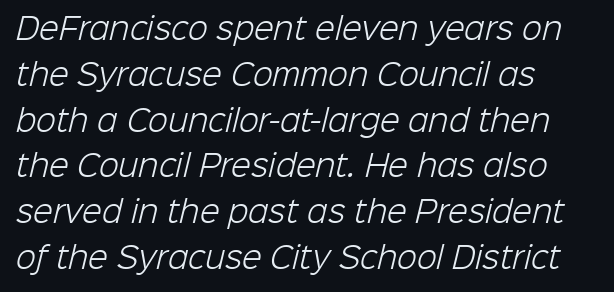
{"serif": "no", "bold": "no", "weight": "light", "width": "normal", "stroke_contrast": "low", "x_height": "medium", "monospaced": "no", "underline": "no", "align": "left", "line_spacing": "normal", "line_spacing_ratio": 1.58, "letter_spacing": "normal", "letter_spacing_em": 0.0, "glyph_px": 29}
